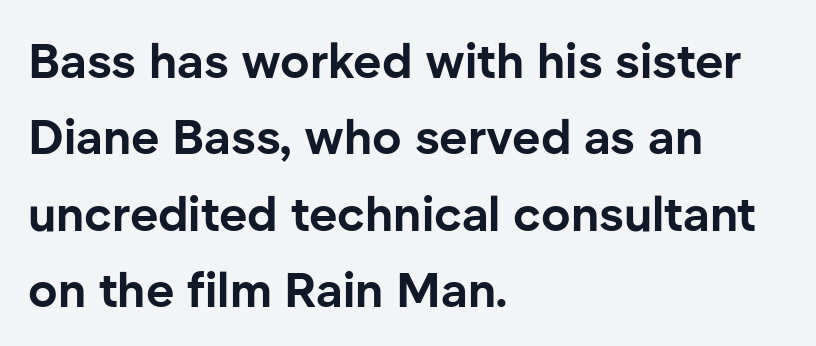
{"serif": "no", "italic": "no", "bold": "yes", "weight": "bold", "width": "normal", "stroke_contrast": "low", "x_height": "medium", "monospaced": "no", "underline": "no", "align": "left", "line_spacing": "normal", "line_spacing_ratio": 1.56, "letter_spacing": "normal", "letter_spacing_em": 0.0, "glyph_px": 49}
